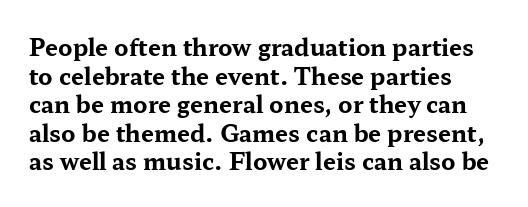
The strokes are fattened all the way to bold. Standard letterfit; no display-style spreading of the glyphs. Unlike italic type, these characters show no tilt at all. Descenders hang freely into open space.
